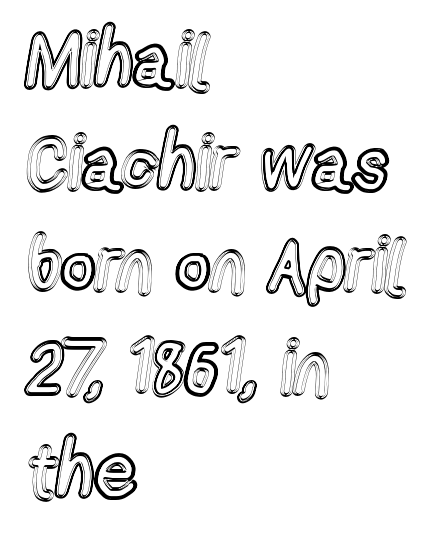
{"width": "condensed", "x_height": "medium", "monospaced": "no", "underline": "no", "align": "left", "line_spacing": "normal", "line_spacing_ratio": 1.37, "letter_spacing": "normal", "letter_spacing_em": 0.0, "glyph_px": 75}
